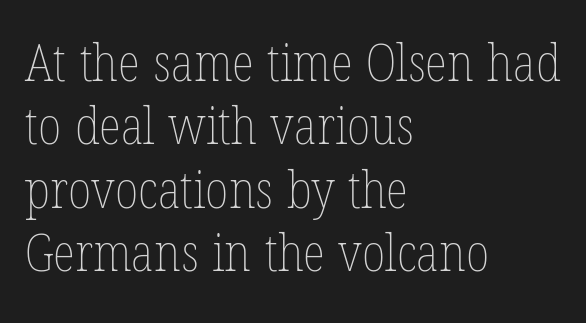
{"italic": "no", "bold": "no", "weight": "thin", "width": "condensed", "stroke_contrast": "low", "x_height": "medium", "monospaced": "no", "underline": "no", "align": "left", "line_spacing_ratio": 1.22, "letter_spacing": "normal", "letter_spacing_em": 0.0, "glyph_px": 52}
